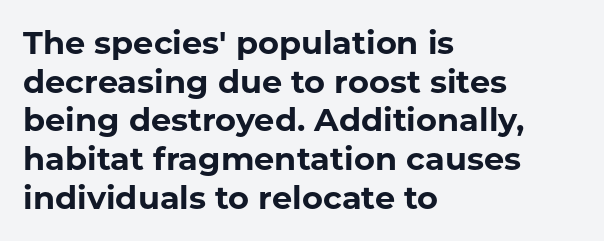
These lines are rendered in a variable-pitch font. Horizontally, the lines are justified to the leading edge only. This is the regular roman posture of the typeface. Strong, thick strokes mark this as bold type. The line texture is even and compact thanks to regular tracking. This sample uses a sans-serif face.
